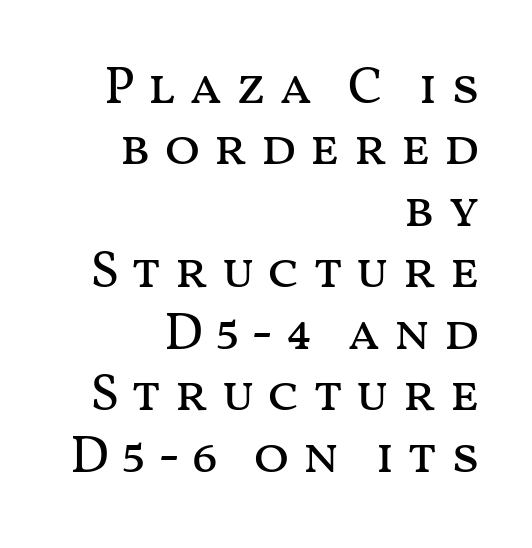
Q: Is the text bold? A: No.
Q: Is the text italic (slanted)? A: No, it is upright.
Q: Is the text underlined? A: No.
Q: How is the paragraph aligned? A: Right-aligned.
Q: Is the spacing between letters normal or unusually wide? A: Unusually wide.
Q: Width (condensed, normal, or wide)? A: Wide.
Q: Stroke contrast? A: Medium.
Q: x-height? A: Medium.
Q: Monospaced? A: No.
